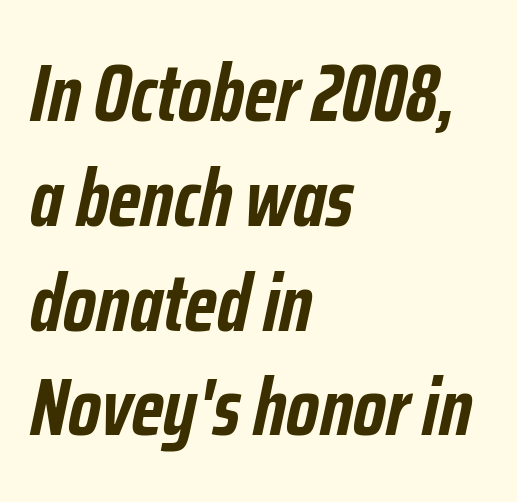
{"italic": "yes", "lean": "right", "slant_degrees": 12, "bold": "yes", "weight": "semibold", "width": "condensed", "stroke_contrast": "low", "x_height": "medium", "monospaced": "no", "underline": "no", "align": "left", "line_spacing": "normal", "line_spacing_ratio": 1.31, "letter_spacing": "normal", "letter_spacing_em": 0.0, "glyph_px": 80}
